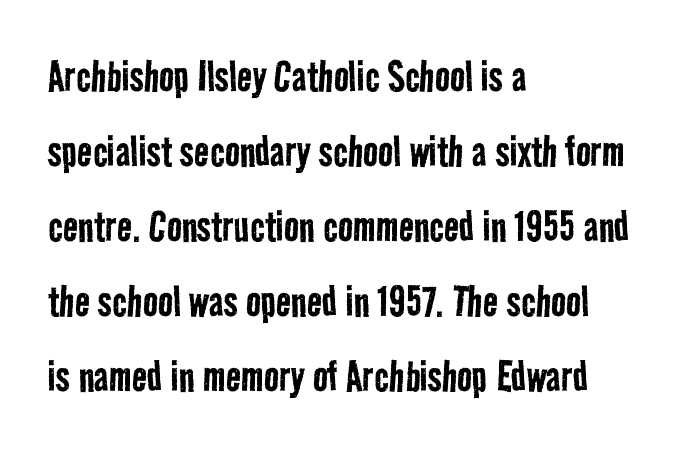
{"serif": "no", "bold": "no", "weight": "regular", "width": "condensed", "stroke_contrast": "low", "x_height": "medium", "monospaced": "no", "underline": "no", "align": "left", "line_spacing": "normal", "line_spacing_ratio": 1.5, "letter_spacing": "normal", "letter_spacing_em": 0.0, "glyph_px": 50}
